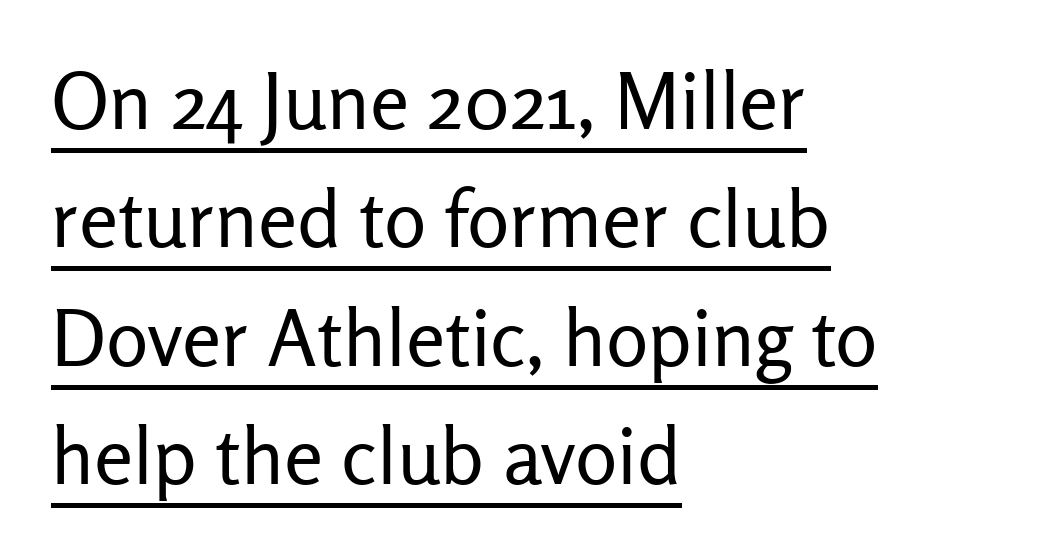
The image shows 79 px regular-weight sans-serif type, upright; set left-aligned, normal line spacing (1.5x), normal letter spacing, underlined; low stroke contrast and a medium x-height.
